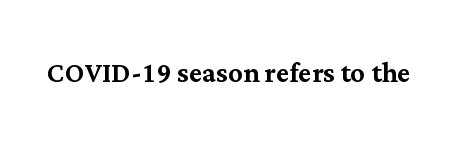
Nothing unusual about the tracking: characters are spaced as the font intends. The glyphs are unaccompanied by any horizontal stroke below them. Yep, those are serifs on the letters. The letters advance in unequal steps, a hallmark of proportional type. Nope, not italic — everything's standing straight.
